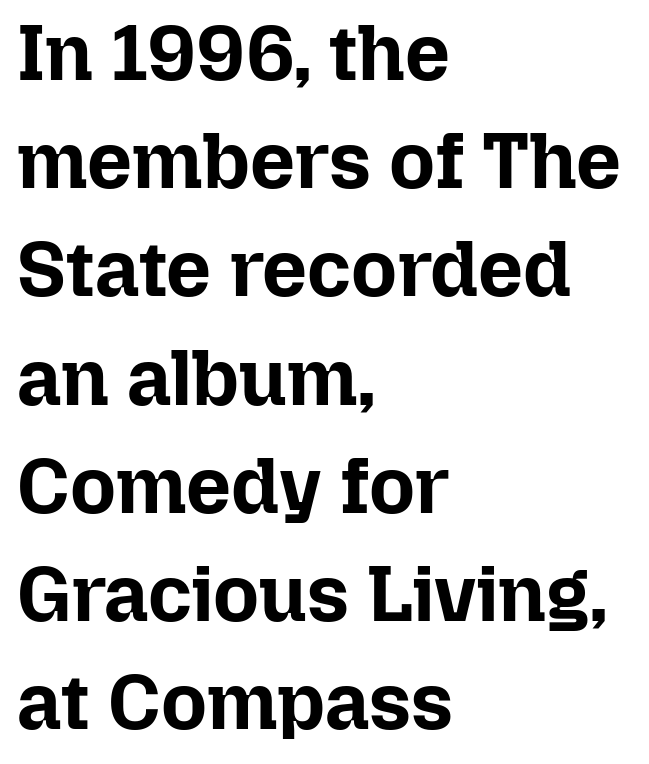
The image shows 79 px bold type, upright; set left-aligned, normal line spacing (1.37x), normal letter spacing, not underlined; low stroke contrast and a medium x-height.
